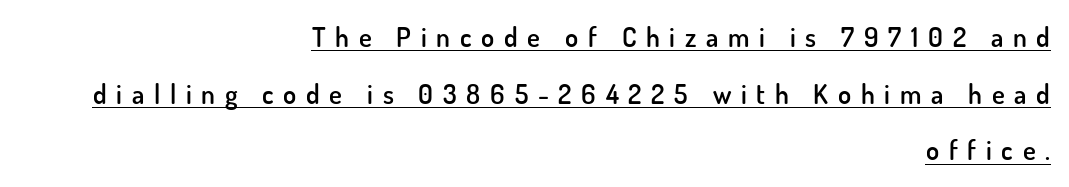
{"italic": "no", "bold": "semi", "underline": "yes", "align": "right", "line_spacing": "loose", "line_spacing_ratio": 2.1, "letter_spacing": "wide", "letter_spacing_em": 0.36, "glyph_px": 27}
